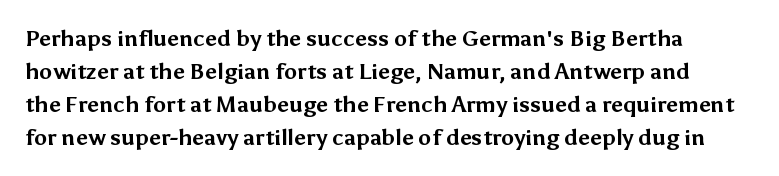
The passage shown has conventional tracking throughout. The letters stand upright; this is a roman face. Beneath every word, the page is bare. In terms of weight, the rendering is a true, heavy bold. The vertical gap from one line to the next is medium.
